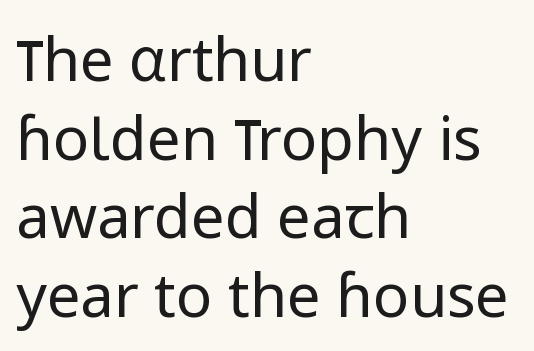
{"serif": "no", "italic": "no", "bold": "no", "weight": "regular", "width": "normal", "stroke_contrast": "low", "x_height": "medium", "monospaced": "no", "underline": "no", "align": "left", "line_spacing": "normal", "line_spacing_ratio": 1.31, "letter_spacing": "normal", "letter_spacing_em": 0.0, "glyph_px": 60}
